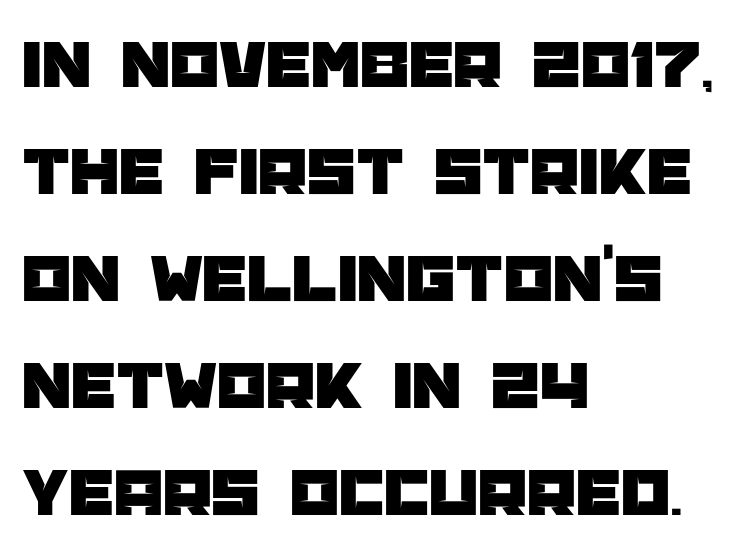
Q: Is the text italic (slanted)? A: No, it is upright.
Q: Is the typeface a serif or a sans-serif typeface? A: Sans-serif.
Q: Is the text underlined? A: No.
Q: How is the paragraph aligned? A: Left-aligned.
Q: Is the spacing between letters normal or unusually wide? A: Normal.
Q: Is the spacing between lines tight, normal or loose? A: Normal.
Q: Width (condensed, normal, or wide)? A: Normal.
Q: Stroke contrast? A: Low.
Q: x-height? A: Large.
Q: Monospaced? A: No.
